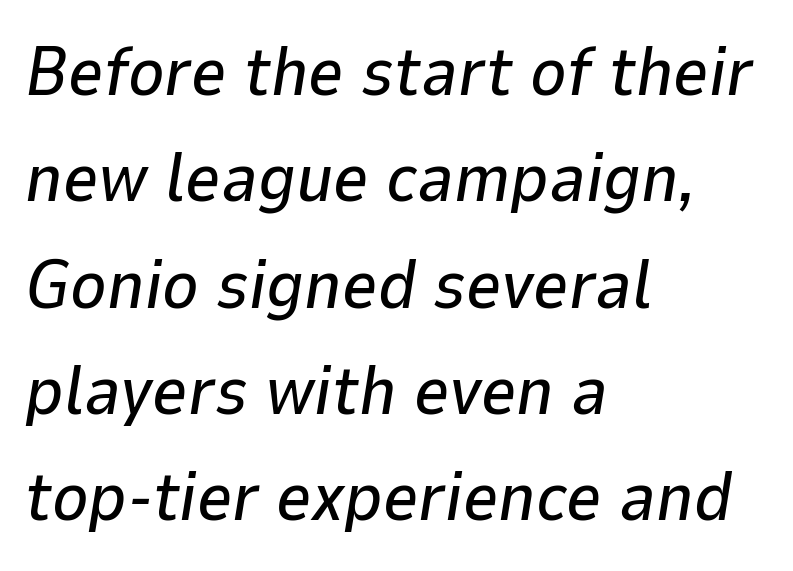
The image shows 69 px text type, italic (leaning right); set left-aligned, normal line spacing (1.54x), normal letter spacing, not underlined; low stroke contrast and a medium x-height.
